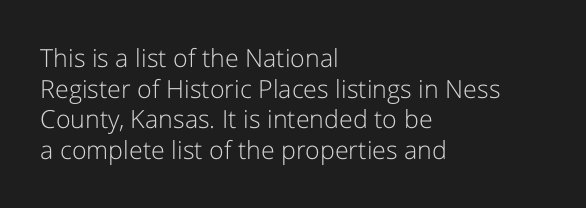
{"italic": "no", "bold": "no", "underline": "no", "align": "left", "line_spacing_ratio": 1.23, "letter_spacing": "normal", "letter_spacing_em": 0.0, "glyph_px": 25}
